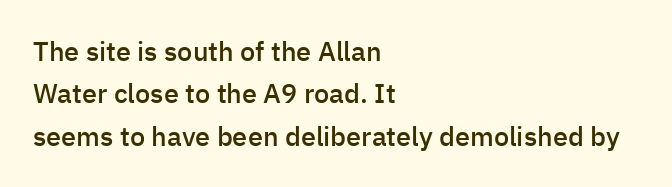
{"italic": "no", "bold": "semi", "underline": "no", "align": "left", "line_spacing": "normal", "line_spacing_ratio": 1.57, "letter_spacing": "normal", "letter_spacing_em": 0.0, "glyph_px": 27}
